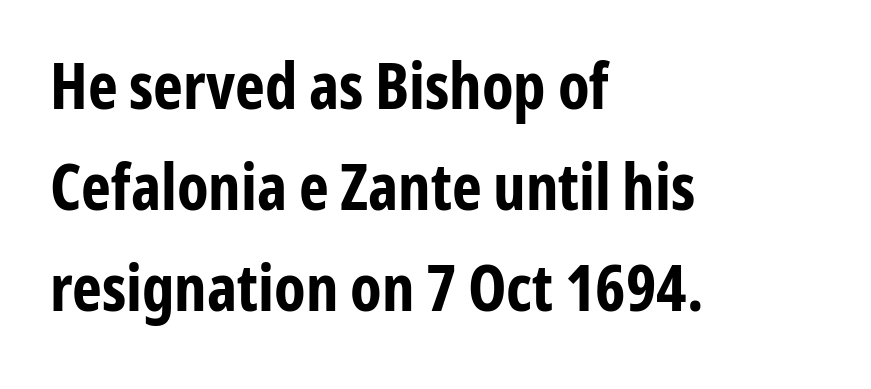
{"serif": "no", "italic": "no", "bold": "yes", "weight": "bold", "width": "condensed", "stroke_contrast": "low", "x_height": "medium", "monospaced": "no", "underline": "no", "align": "left", "line_spacing": "normal", "line_spacing_ratio": 1.58, "letter_spacing": "normal", "letter_spacing_em": 0.0, "glyph_px": 64}
